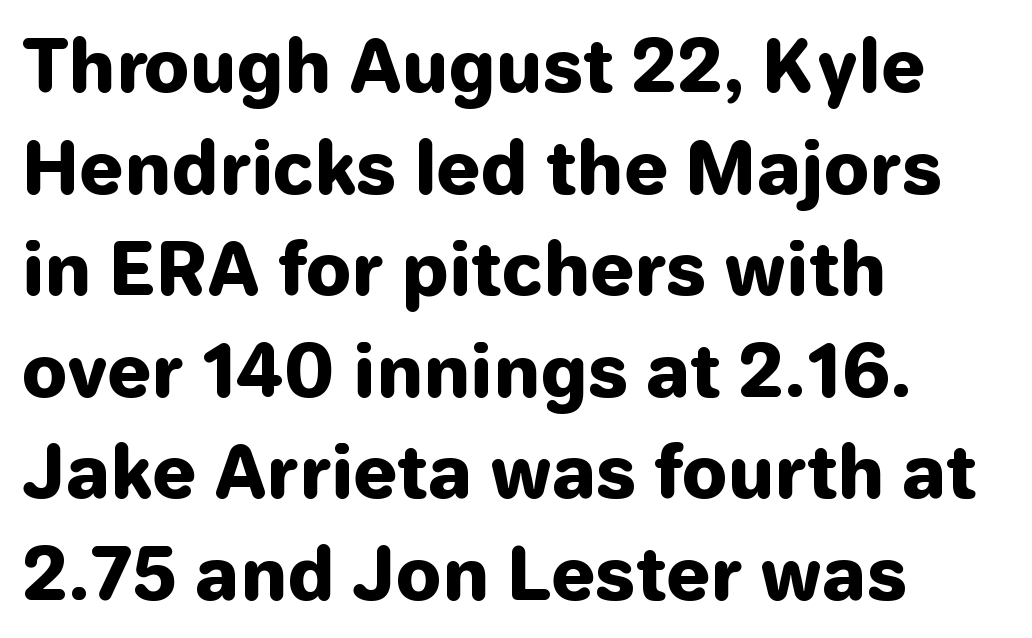
Visually the block forms a straight wall on the left and a jagged coastline on the right. What stands out about the letter spacing? Nothing — it is the standard amount. Normally led — the rows are evenly, conventionally spaced. The space directly below the letters is spotless.
